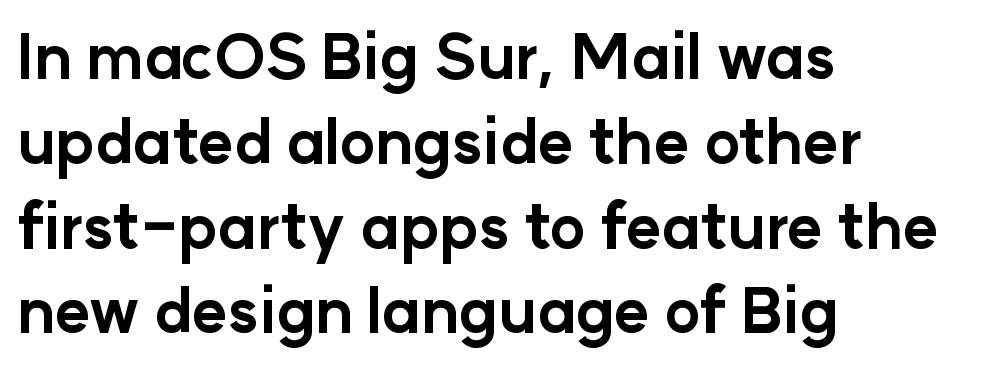
The image shows 61 px bold sans-serif type, upright; set left-aligned, normal line spacing (1.39x), normal letter spacing, not underlined; low stroke contrast and a medium x-height.
